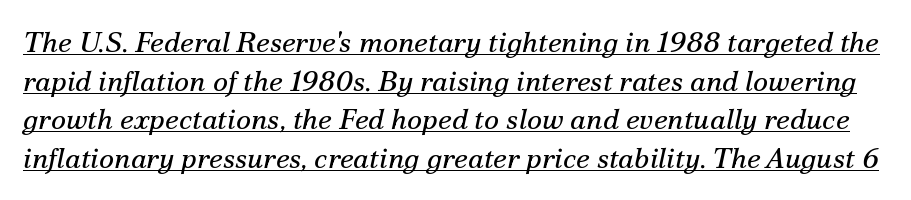
A quiet, ordinary-to-light weight characterises the typeface. Honestly, the letter spacing is just normal — you wouldn't notice it. The font family rendered here belongs to the serif group. The face used here has a pronounced slope to its letters. Spacing verdict: proportional, widths tailored to each character. Horizontal bands of white between lines are of average thickness.
